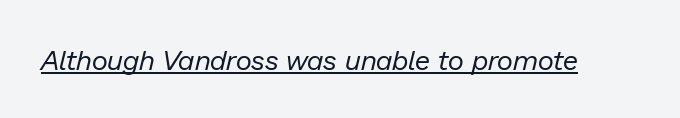
Q: Is the text bold? A: No.
Q: Is the text italic (slanted)? A: Yes, it leans right by about 13 degrees.
Q: Is the text underlined? A: Yes.
Q: Is the spacing between letters normal or unusually wide? A: Normal.
Q: Width (condensed, normal, or wide)? A: Normal.
Q: Stroke contrast? A: Low.
Q: x-height? A: Medium.
Q: Monospaced? A: No.
